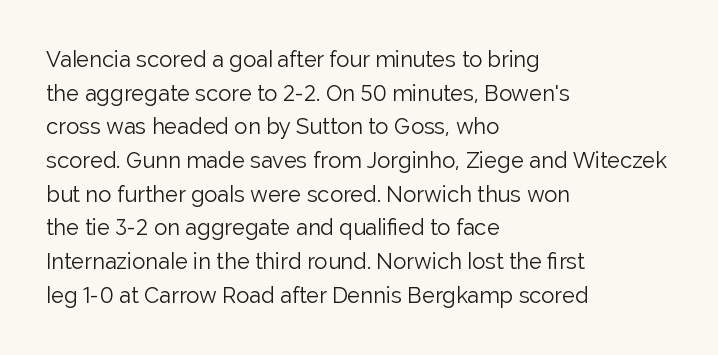
Unbolded letterforms with no extra heft. The letterforms sit shoulder to shoulder at normal distance. Line spacing here is normal. Glance below the letters and you will spot only blank space. Visually the block forms a straight wall on the left and a jagged coastline on the right.
